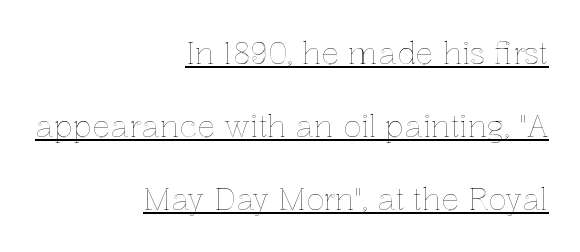
Q: Is the text italic (slanted)? A: No, it is upright.
Q: Is the text underlined? A: Yes.
Q: How is the paragraph aligned? A: Right-aligned.
Q: Is the spacing between letters normal or unusually wide? A: Normal.
Q: Is the spacing between lines tight, normal or loose? A: Loose.
Q: Width (condensed, normal, or wide)? A: Normal.
Q: x-height? A: Medium.
Q: Monospaced? A: No.
